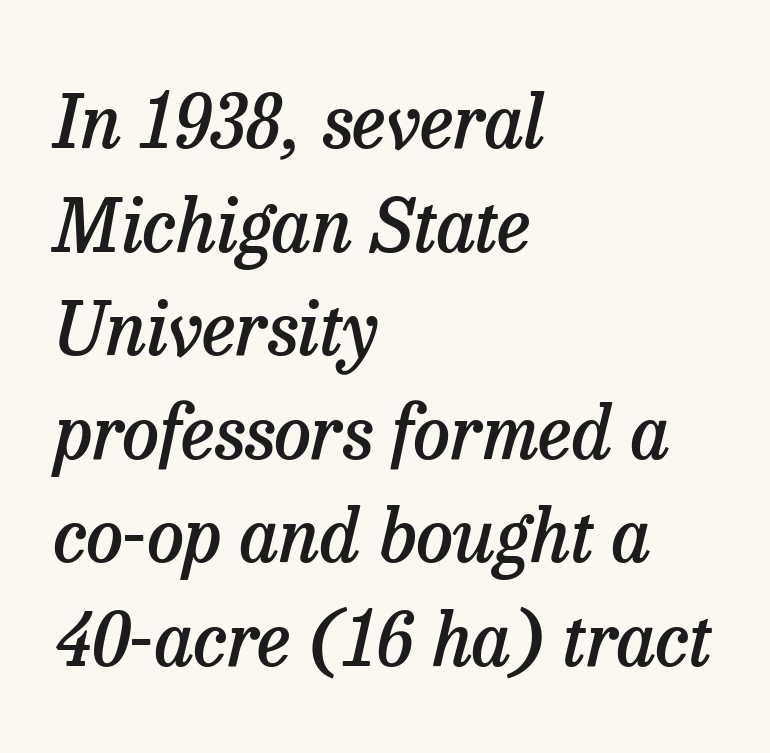
The text carries the slant typical of an italic or oblique font. The space between consecutive lines is moderate. Observe the serifs anchoring each vertical stroke in this sample. Varying glyph widths throughout — classic text-font behaviour. The zone under the glyphs is completely vacant. The typesetter chose a ragged-right arrangement here.
